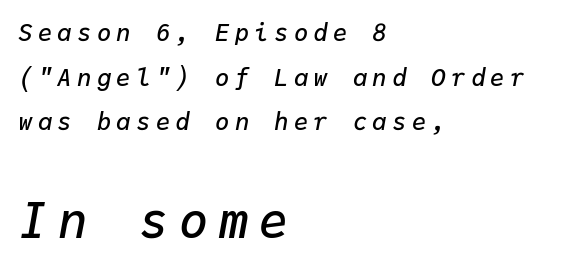
The image shows 49 px semibold type, italic (leaning right), monospaced; set left-aligned, line spacing 1.86x, unusually wide letter spacing (+0.22 em), not underlined; the second (bottom) block is 2.04x larger; low stroke contrast and a medium x-height.
